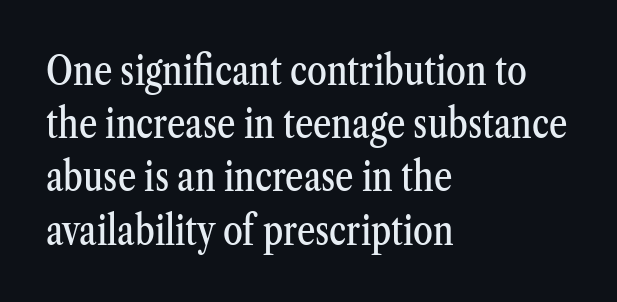
Q: Is the text italic (slanted)? A: No, it is upright.
Q: Is the typeface a serif or a sans-serif typeface? A: Serif.
Q: Is the text underlined? A: No.
Q: How is the paragraph aligned? A: Left-aligned.
Q: Is the spacing between letters normal or unusually wide? A: Normal.
Q: Is the spacing between lines tight, normal or loose? A: Normal.
Q: Width (condensed, normal, or wide)? A: Condensed.
Q: Stroke contrast? A: Medium.
Q: x-height? A: Medium.
Q: Monospaced? A: No.
